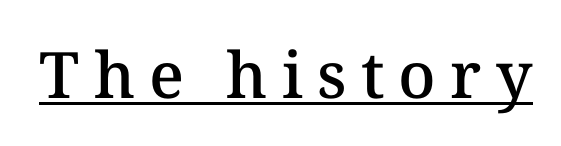
Q: Is the text bold? A: Semi-bold.
Q: Is the text italic (slanted)? A: No, it is upright.
Q: Is the text underlined? A: Yes.
Q: Is the spacing between letters normal or unusually wide? A: Unusually wide.
Q: Width (condensed, normal, or wide)? A: Normal.
Q: Stroke contrast? A: Medium.
Q: x-height? A: Medium.
Q: Monospaced? A: No.
